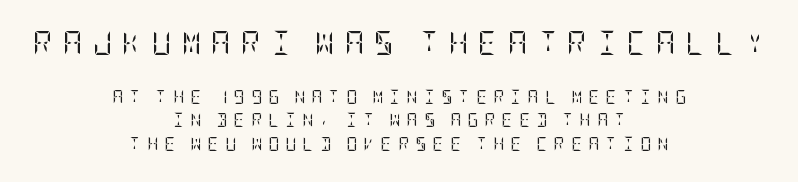
{"italic": "no", "bold": "no", "underline": "no", "align": "center", "line_spacing": "normal", "line_spacing_ratio": 1.66, "letter_spacing": "wide", "letter_spacing_em": 0.42, "larger_block": "first", "size_ratio": 1.71, "glyph_px": 24}
